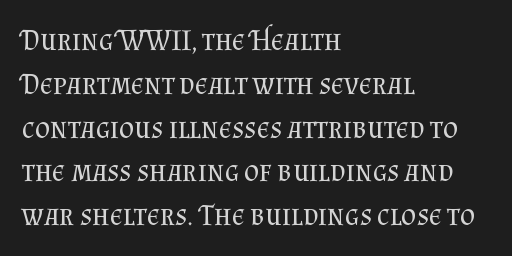
{"serif": "yes", "italic": "no", "bold": "no", "weight": "regular", "width": "normal", "stroke_contrast": "medium", "x_height": "small", "monospaced": "no", "underline": "no", "align": "left", "line_spacing": "normal", "line_spacing_ratio": 1.51, "letter_spacing": "normal", "letter_spacing_em": 0.0, "glyph_px": 29}
